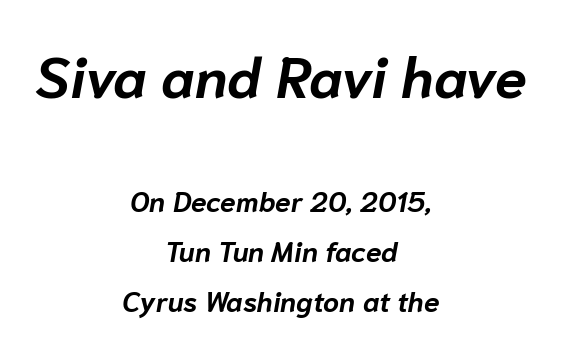
{"italic": "yes", "lean": "right", "slant_degrees": 10, "bold": "yes", "weight": "bold", "width": "normal", "stroke_contrast": "low", "x_height": "medium", "monospaced": "no", "underline": "no", "align": "center", "line_spacing_ratio": 1.77, "letter_spacing": "normal", "letter_spacing_em": 0.0, "larger_block": "first", "size_ratio": 2.04, "glyph_px": 57}
